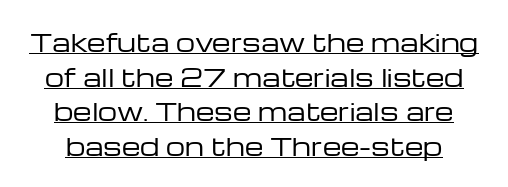
The image shows 24 px text type, upright; set normal line spacing (1.44x), normal letter spacing, underlined.
